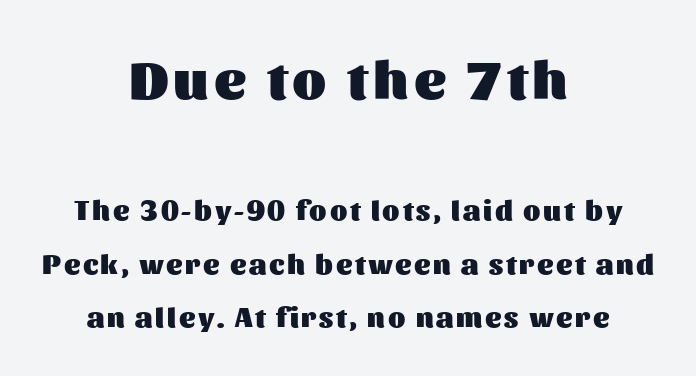
The image shows 55 px heavy sans-serif type, upright; set centered, loose line spacing (1.91x), not underlined; the first (top) block is 1.96x larger; medium stroke contrast and a medium x-height.
